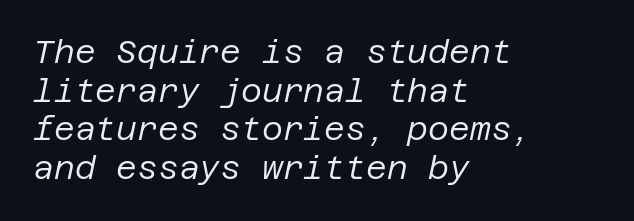
The text block is weighted toward the left margin, trailing off unevenly rightward. The typeface has the unassuming heft of standard copy or less. Unmarked baselines from the first word to the last. Characters follow at the spacing the type designer built in.
